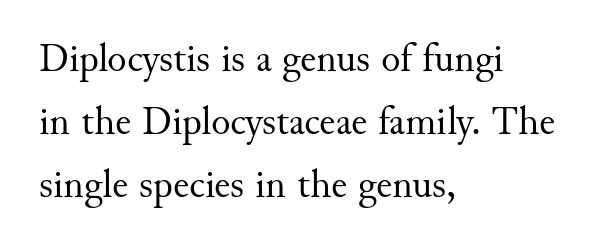
{"serif": "yes", "italic": "no", "bold": "no", "weight": "regular", "width": "normal", "stroke_contrast": "medium", "x_height": "small", "monospaced": "no", "underline": "no", "align": "left", "line_spacing": "normal", "line_spacing_ratio": 1.58, "letter_spacing": "normal", "letter_spacing_em": 0.0, "glyph_px": 40}
